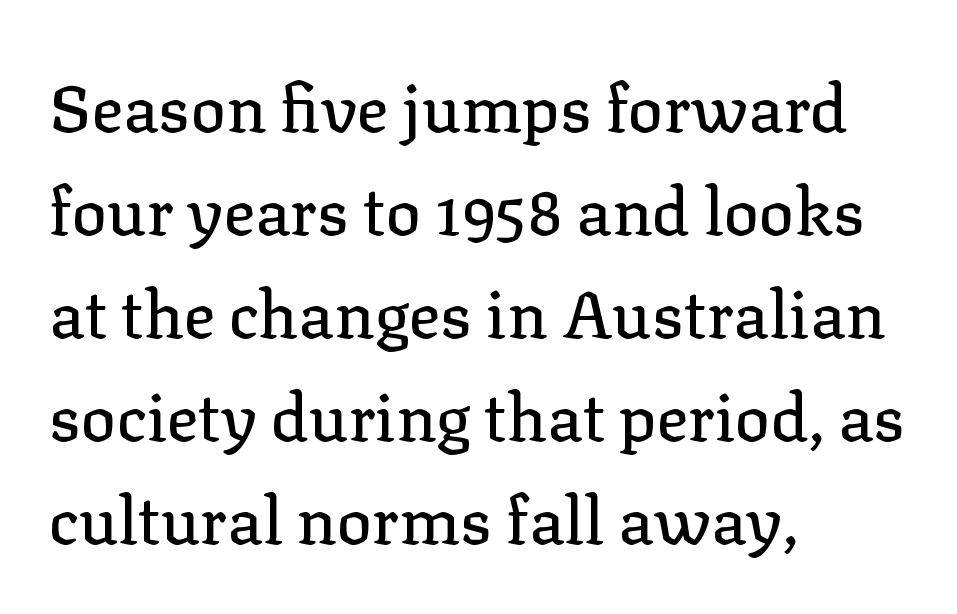
The image shows 66 px serif type, upright; set left-aligned, normal line spacing (1.56x), normal letter spacing, not underlined; low stroke contrast and a medium x-height.
